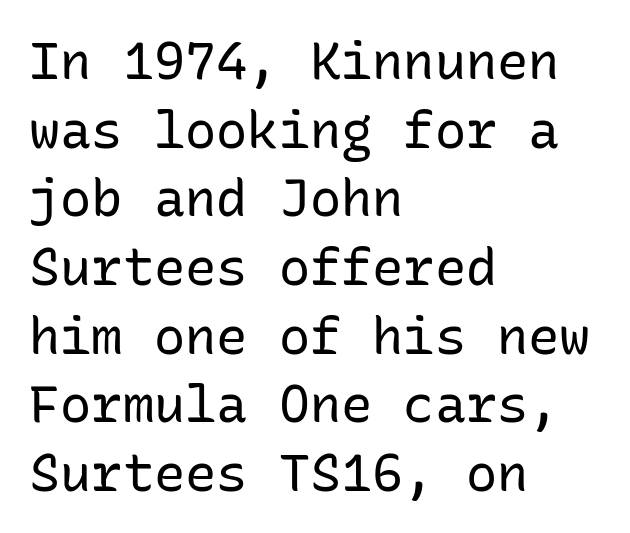
{"serif": "no", "italic": "no", "bold": "no", "weight": "regular", "width": "normal", "stroke_contrast": "low", "x_height": "medium", "monospaced": "yes", "underline": "no", "align": "left", "line_spacing": "normal", "line_spacing_ratio": 1.32, "letter_spacing": "normal", "letter_spacing_em": 0.0, "glyph_px": 52}
